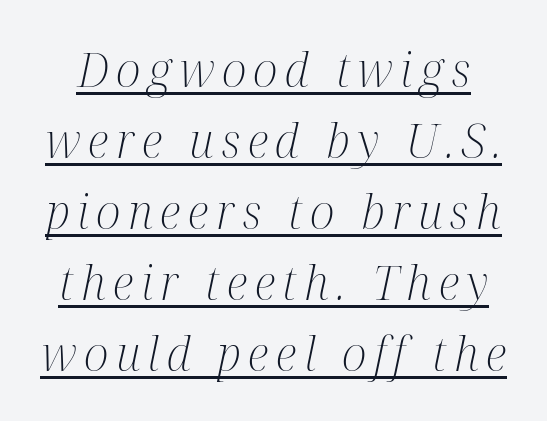
The image shows 47 px light, condensed serif type, italic (leaning right); set normal line spacing (1.51x), underlined; medium stroke contrast and a medium x-height.
